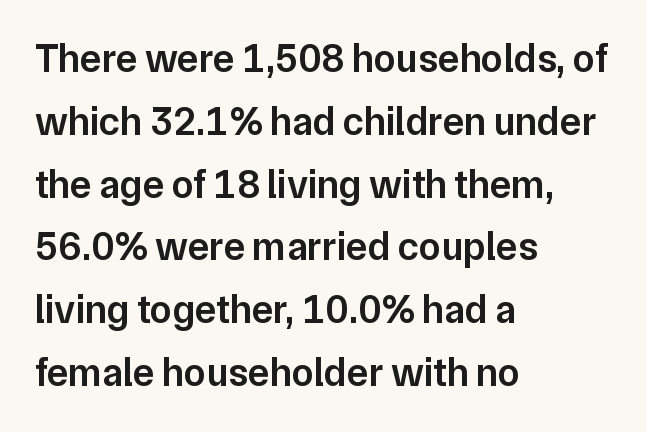
The image shows 40 px semibold sans-serif type, upright; set left-aligned, normal line spacing (1.57x), normal letter spacing, not underlined; low stroke contrast and a medium x-height.
